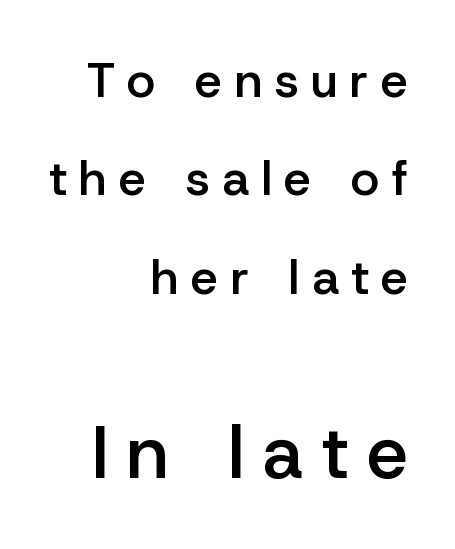
Proportional: the letters do not fall into vertical columns. The letters stand upright; this is a roman face. The characters look somewhat weighty, a semibold short of true bold. Each new line begins a long way beneath the previous one. Notice how the passage keeps a crisp vertical edge on the right only.
